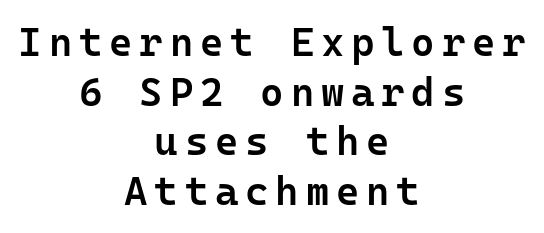
The rendering positions every line midway between the sides. This sample uses a sans-serif face. Decoration check: the copy has no underline. Spacing verdict: monospaced, one width for all characters. Italic: no, the glyphs are upright roman.
